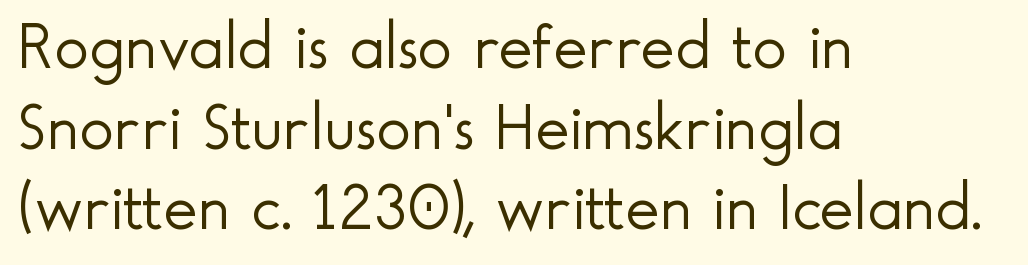
Q: Is the text bold? A: No.
Q: Is the text italic (slanted)? A: No, it is upright.
Q: Is the typeface a serif or a sans-serif typeface? A: Sans-serif.
Q: Is the text underlined? A: No.
Q: How is the paragraph aligned? A: Left-aligned.
Q: Is the spacing between letters normal or unusually wide? A: Normal.
Q: Width (condensed, normal, or wide)? A: Normal.
Q: x-height? A: Small.
Q: Monospaced? A: No.
